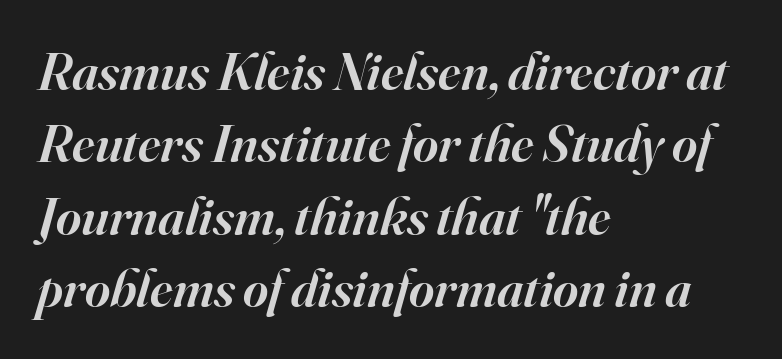
The image shows 54 px semibold serif type, italic (leaning right); set left-aligned, normal line spacing (1.34x), normal letter spacing, not underlined; high stroke contrast and a small x-height.
